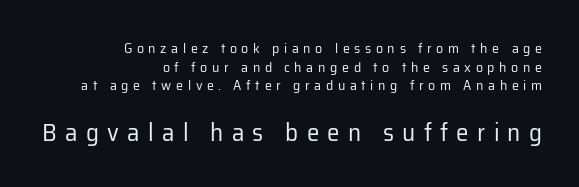
When letters stand straight like this, we call the style roman or upright. The strokes are not fattened; the text isn't bold. This rendering features lettering with no underline. Horizontally, the lines are justified to the trailing edge only. Students, observe: this is what conventionally led text looks like. Between these two stacked blocks, the lower one wins on size.
